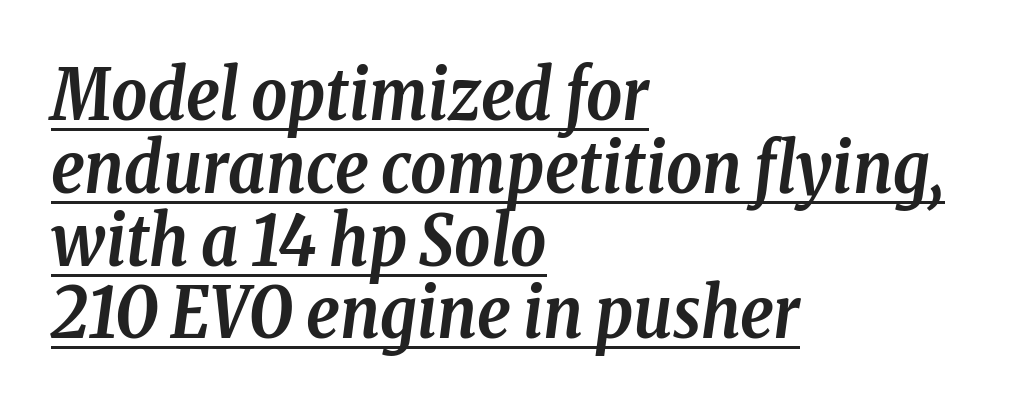
The image shows 70 px semibold, condensed serif type, italic (leaning right); set left-aligned, tight line spacing (1.04x), normal letter spacing, underlined; low stroke contrast and a medium x-height.
